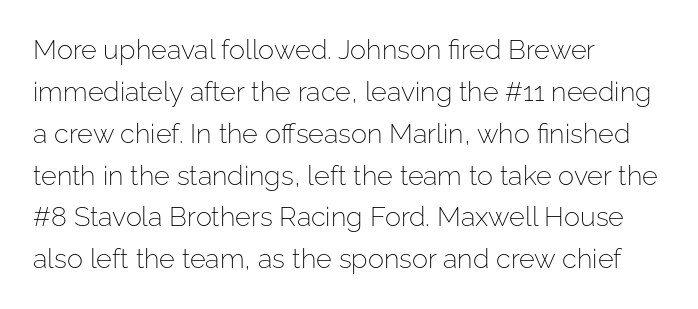
The image shows 27 px text type, upright; set left-aligned, normal line spacing (1.55x), normal letter spacing, not underlined.
